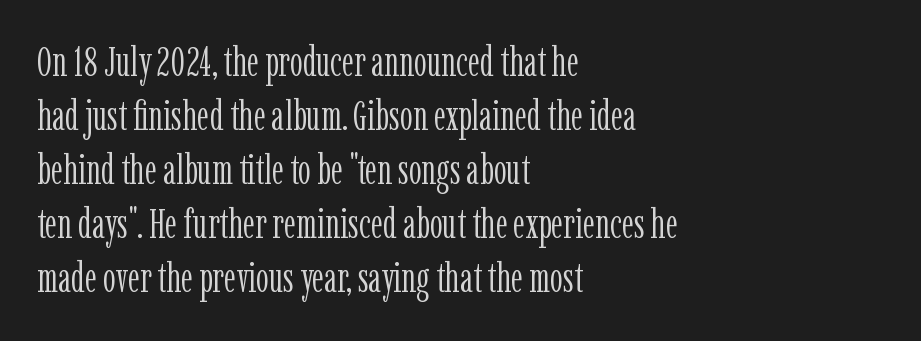
The type family on display is of the serif kind. Does the leading feel generous? No, just average. Alignment: flush left. In terms of letterspacing, this is plain default setting.
